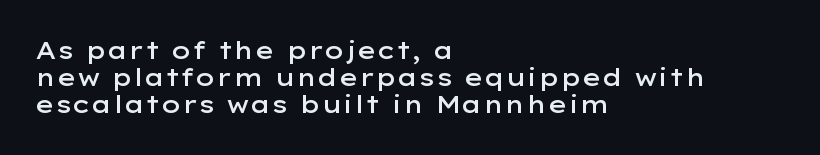
Q: Is the text bold? A: Semi-bold.
Q: Is the text italic (slanted)? A: No, it is upright.
Q: Is the text underlined? A: No.
Q: How is the paragraph aligned? A: Left-aligned.
Q: Is the spacing between letters normal or unusually wide? A: Normal.
Q: Is the spacing between lines tight, normal or loose? A: Tight.
